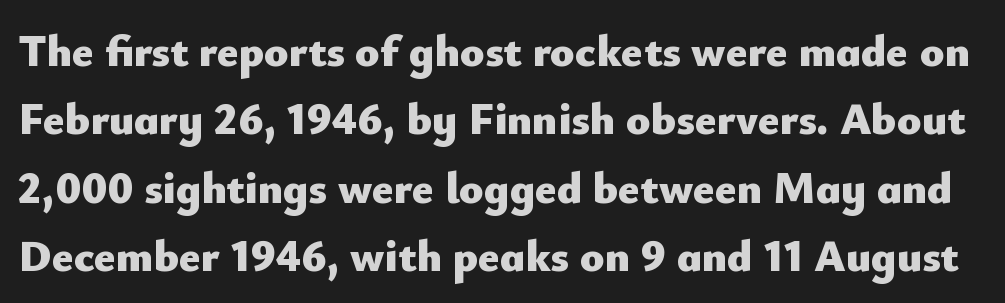
Q: Is the text bold? A: Yes.
Q: Is the text italic (slanted)? A: No, it is upright.
Q: Is the typeface a serif or a sans-serif typeface? A: Sans-serif.
Q: Is the text underlined? A: No.
Q: Is the spacing between letters normal or unusually wide? A: Normal.
Q: Is the spacing between lines tight, normal or loose? A: Normal.
Q: Width (condensed, normal, or wide)? A: Normal.
Q: Stroke contrast? A: Low.
Q: x-height? A: Small.
Q: Monospaced? A: No.
